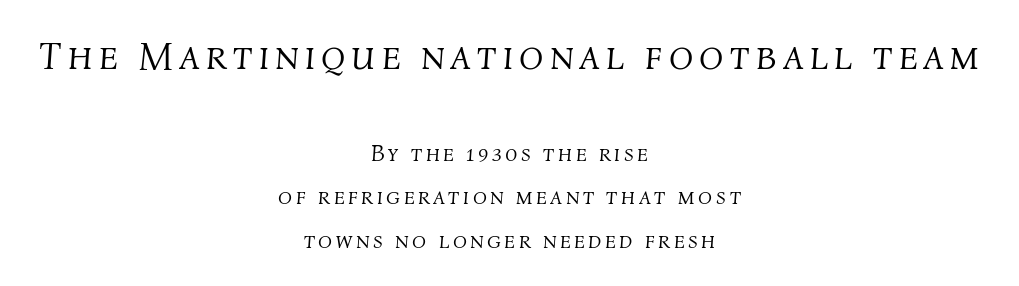
The image shows 40 px light type, italic (leaning right); set centered, line spacing 1.89x, not underlined; the first (top) block is 1.74x larger; medium stroke contrast and a medium x-height.
